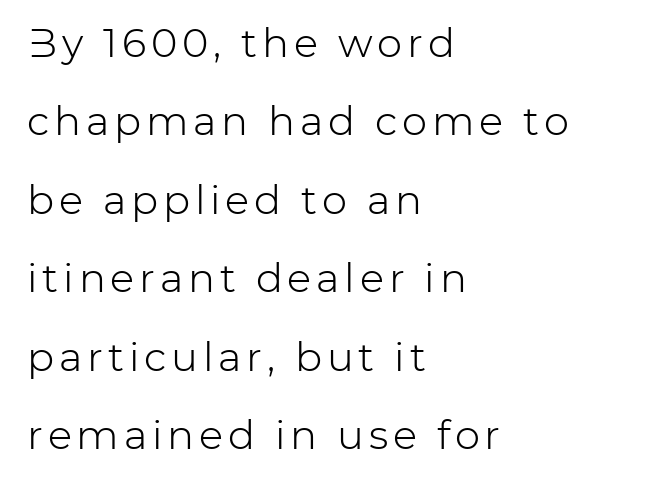
The image shows 40 px light sans-serif type, upright; set left-aligned, loose line spacing (1.96x), not underlined; low stroke contrast and a medium x-height.
